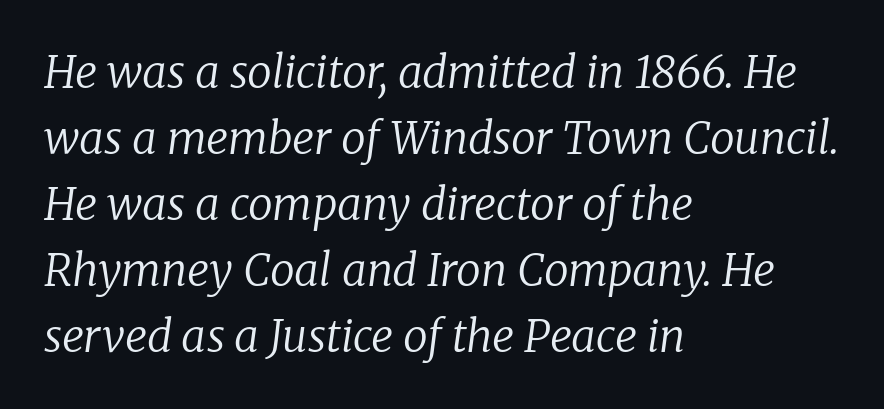
{"serif": "yes", "italic": "yes", "lean": "right", "slant_degrees": 8, "bold": "no", "weight": "regular", "width": "normal", "stroke_contrast": "low", "x_height": "medium", "monospaced": "no", "underline": "no", "align": "left", "line_spacing": "normal", "line_spacing_ratio": 1.5, "letter_spacing": "normal", "letter_spacing_em": 0.0, "glyph_px": 44}
